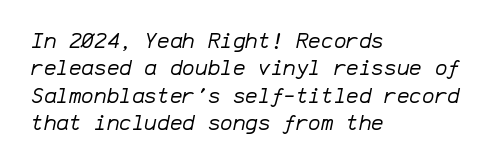
{"italic": "yes", "lean": "right", "slant_degrees": 12, "bold": "no", "underline": "no", "align": "left", "line_spacing": "normal", "line_spacing_ratio": 1.3, "letter_spacing": "normal", "letter_spacing_em": 0.0, "glyph_px": 21}
